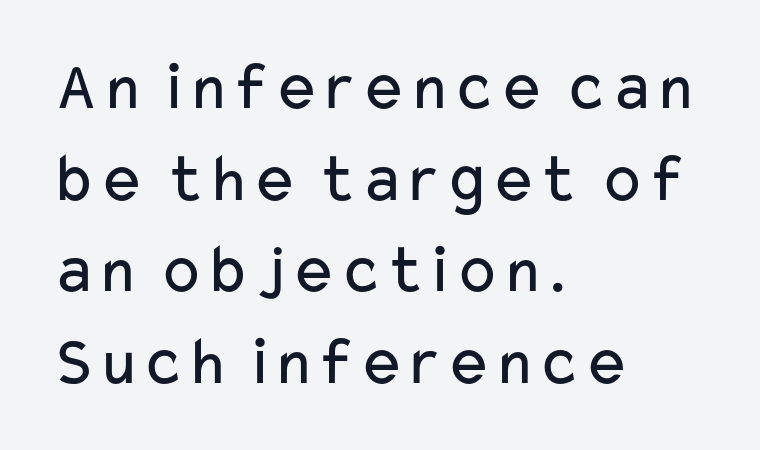
Q: Is the text bold? A: No.
Q: Is the text italic (slanted)? A: No, it is upright.
Q: Is the typeface a serif or a sans-serif typeface? A: Sans-serif.
Q: Is the text underlined? A: No.
Q: How is the paragraph aligned? A: Left-aligned.
Q: Is the spacing between letters normal or unusually wide? A: Normal.
Q: Is the spacing between lines tight, normal or loose? A: Normal.
Q: Width (condensed, normal, or wide)? A: Wide.
Q: Stroke contrast? A: Low.
Q: x-height? A: Medium.
Q: Monospaced? A: No.
